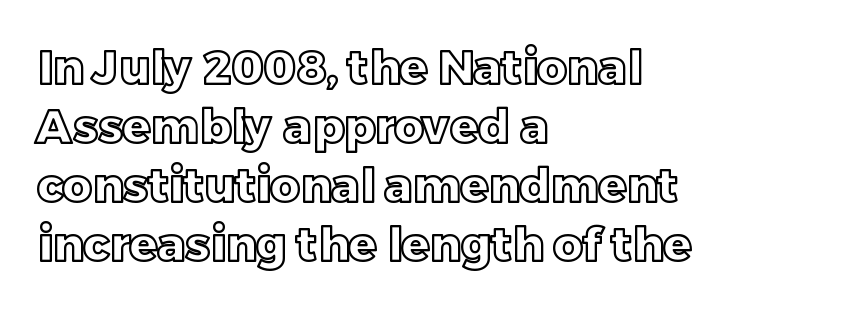
Q: Is the text italic (slanted)? A: No, it is upright.
Q: Is the text underlined? A: No.
Q: How is the paragraph aligned? A: Left-aligned.
Q: Is the spacing between letters normal or unusually wide? A: Normal.
Q: Is the spacing between lines tight, normal or loose? A: Normal.
Q: Width (condensed, normal, or wide)? A: Normal.
Q: x-height? A: Large.
Q: Monospaced? A: No.
